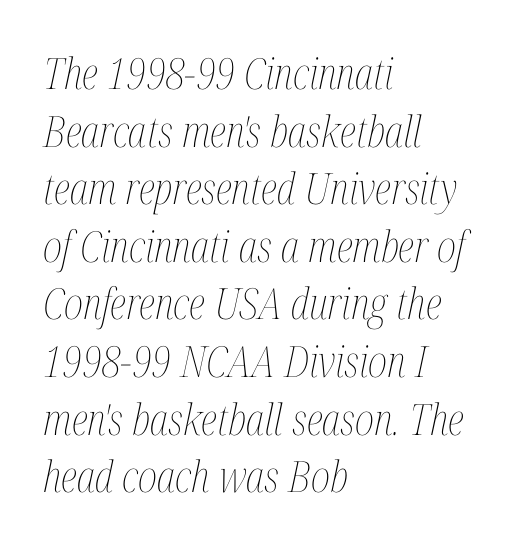
No extra ink here — the face is not bold. Leading matches the norm, producing a regular column. The letters advance in unequal steps, a hallmark of proportional type. There is no visible air inserted between adjacent glyphs. Leftover space on each line is placed entirely after the last word. Would a proofreader flag this as italicized? Yes.
